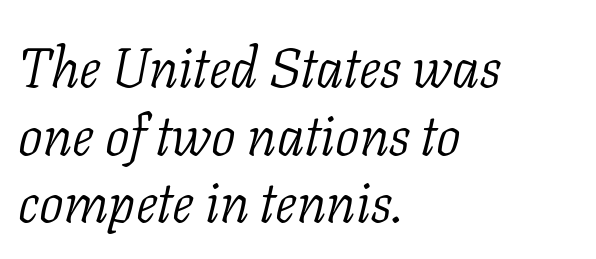
{"serif": "yes", "italic": "yes", "lean": "right", "slant_degrees": 11, "bold": "no", "weight": "light", "width": "normal", "stroke_contrast": "low", "x_height": "medium", "monospaced": "no", "underline": "no", "align": "left", "line_spacing_ratio": 1.23, "letter_spacing": "normal", "letter_spacing_em": 0.0, "glyph_px": 55}
